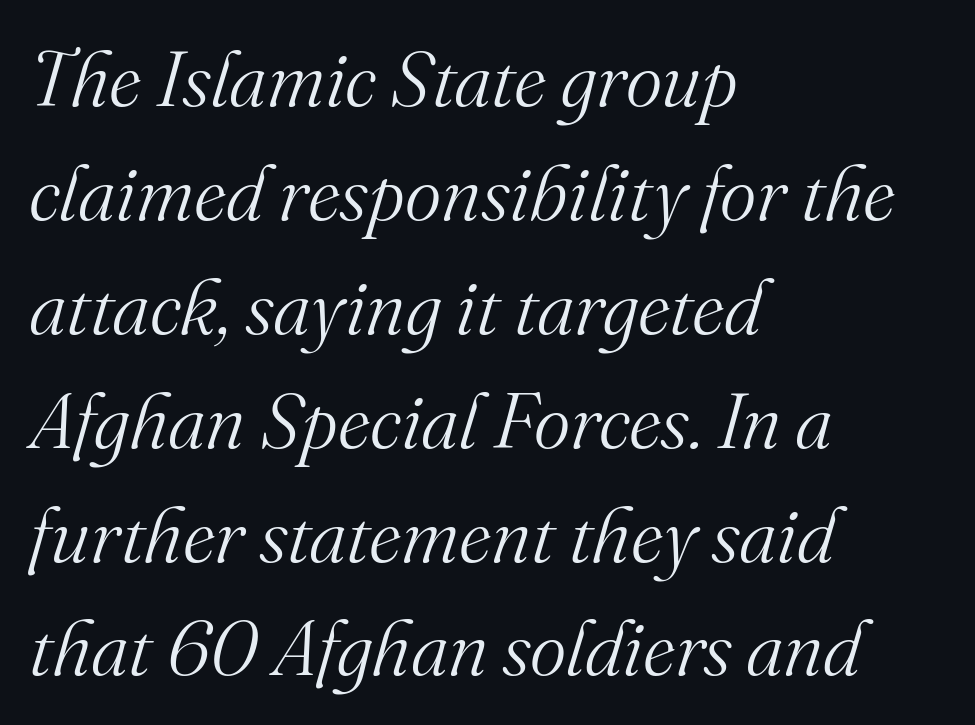
Reading down the block, your eye returns to a fixed left position each line. Underline: absent. There's an unmistakable incline to the writing here. The face used here is seriffed, in the tradition of book romans.
